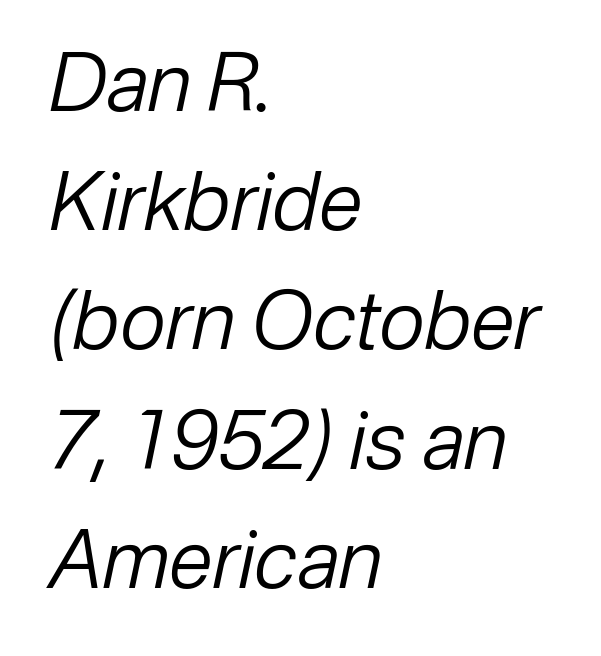
Q: Is the text bold? A: No.
Q: Is the text italic (slanted)? A: Yes, it leans right by about 12 degrees.
Q: Is the text underlined? A: No.
Q: How is the paragraph aligned? A: Left-aligned.
Q: Is the spacing between letters normal or unusually wide? A: Normal.
Q: Is the spacing between lines tight, normal or loose? A: Normal.
Q: Width (condensed, normal, or wide)? A: Normal.
Q: Stroke contrast? A: Low.
Q: x-height? A: Medium.
Q: Monospaced? A: No.
